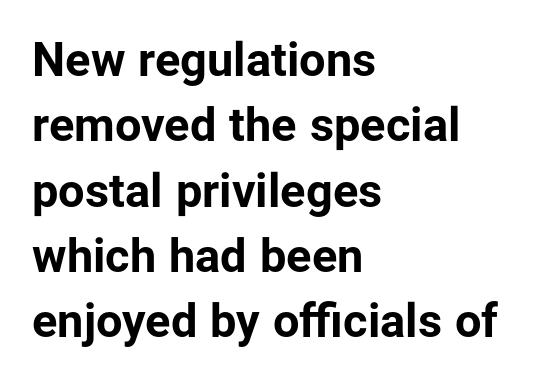
Each glyph is drawn with heavy, bold strokes. Normally led — the rows are evenly, conventionally spaced. Short and long lines alike share a common starting point at left. The foot of each line stays bare and open. These lines are composed in type without serifs. This sample uses an upright cut, with every glyph sitting square on the baseline.
